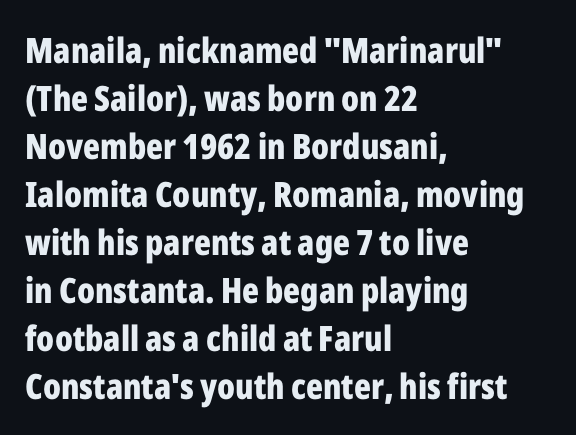
{"serif": "no", "italic": "no", "bold": "yes", "weight": "bold", "width": "condensed", "stroke_contrast": "low", "x_height": "medium", "monospaced": "no", "underline": "no", "align": "left", "line_spacing": "normal", "line_spacing_ratio": 1.37, "letter_spacing": "normal", "letter_spacing_em": 0.0, "glyph_px": 35}
